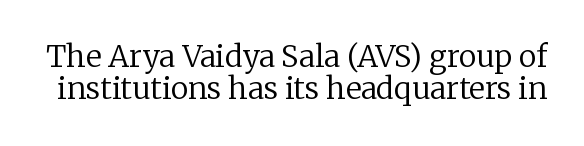
{"serif": "yes", "italic": "no", "bold": "no", "weight": "regular", "width": "normal", "stroke_contrast": "low", "x_height": "medium", "monospaced": "no", "underline": "no", "line_spacing": "tight", "line_spacing_ratio": 1.07, "letter_spacing": "normal", "letter_spacing_em": 0.0, "glyph_px": 30}
